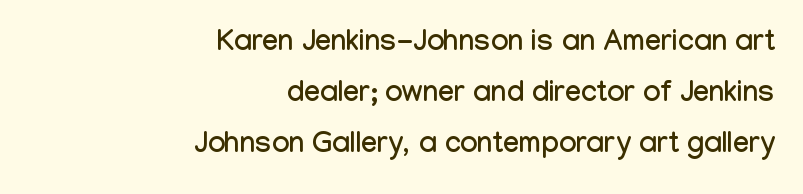
Q: Is the text italic (slanted)? A: No, it is upright.
Q: Is the typeface a serif or a sans-serif typeface? A: Sans-serif.
Q: Is the text underlined? A: No.
Q: How is the paragraph aligned? A: Right-aligned.
Q: Is the spacing between letters normal or unusually wide? A: Normal.
Q: Width (condensed, normal, or wide)? A: Condensed.
Q: Stroke contrast? A: Low.
Q: x-height? A: Medium.
Q: Monospaced? A: No.
